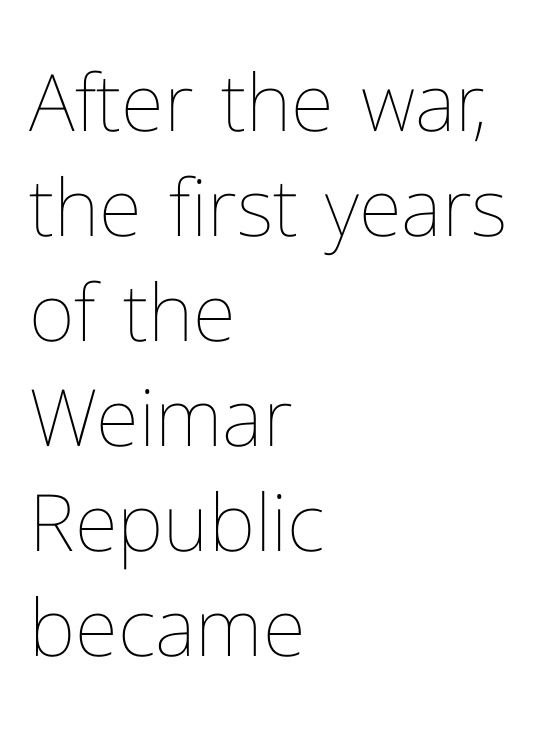
{"italic": "no", "bold": "no", "weight": "thin", "width": "normal", "stroke_contrast": "low", "x_height": "medium", "monospaced": "no", "underline": "no", "align": "left", "line_spacing": "normal", "line_spacing_ratio": 1.33, "letter_spacing": "normal", "letter_spacing_em": 0.0, "glyph_px": 79}
